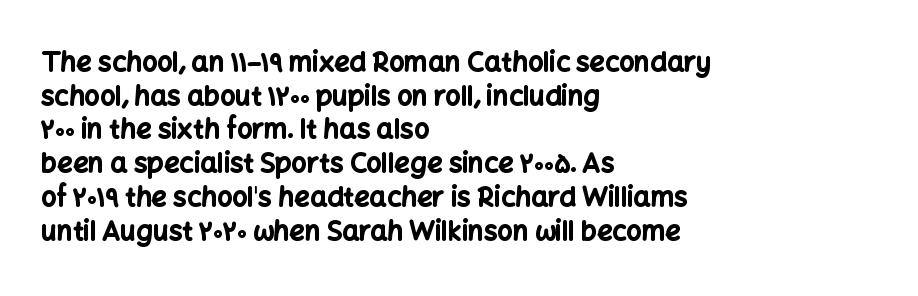
The image shows 27 px bold type, upright; set left-aligned, normal line spacing (1.25x), normal letter spacing, not underlined.
